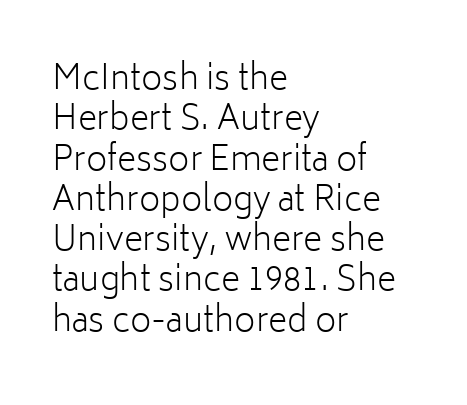
Which margin do the lines hug? The left one — the right edge is uneven. Rendered with straight, roman letterforms. The letters advance in unequal steps, a hallmark of proportional type. The type is set solid horizontally, with unmodified tracking.
